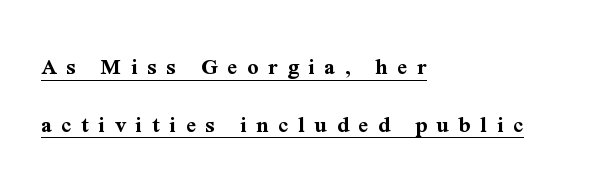
{"italic": "no", "bold": "yes", "underline": "yes", "align": "left", "line_spacing": "loose", "line_spacing_ratio": 2.4, "letter_spacing": "wide", "letter_spacing_em": 0.4, "glyph_px": 24}
